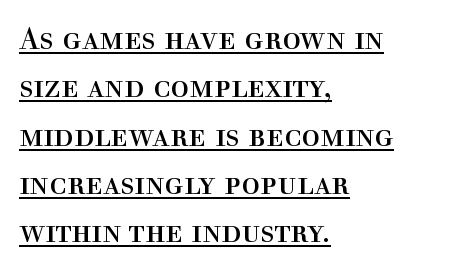
Successive baselines arrive at the customary interval. Does the lettering tilt? It doesn't — this is upright. Looks like someone drew a line under every word here. The face used here is proportionally spaced, like ordinary book or web type.
